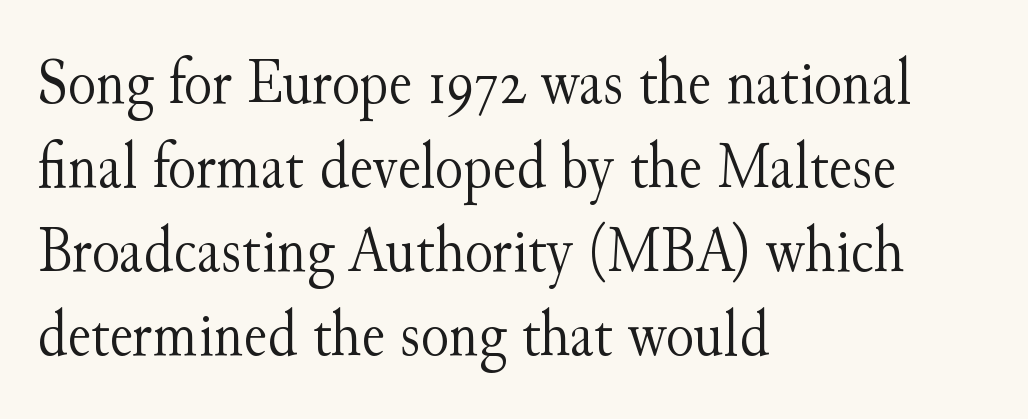
The image shows 65 px light serif type, upright; set left-aligned, normal line spacing (1.29x), normal letter spacing, not underlined; medium stroke contrast and a small x-height.
